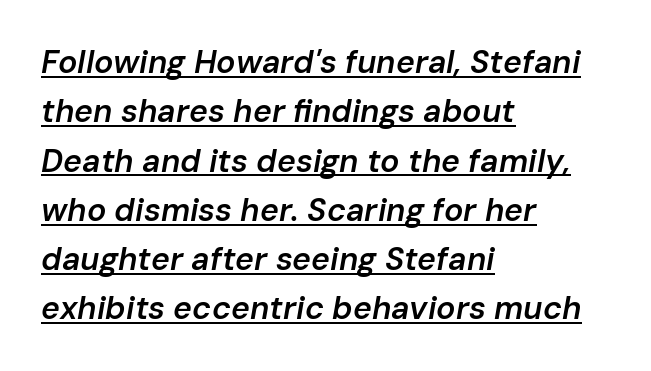
The image shows 32 px semibold type, italic (leaning right); set left-aligned, normal line spacing (1.54x), normal letter spacing, underlined; low stroke contrast and a medium x-height.
